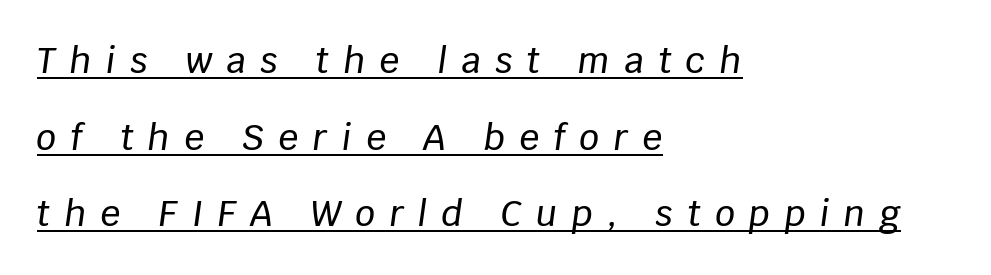
All the whitespace from short lines collects on the right. Spacing between characters has been opened up far beyond the box default. Emphasis is given by a line drawn under the lettering. Spacing verdict: proportional, widths tailored to each character. These lines were composed using italics.
